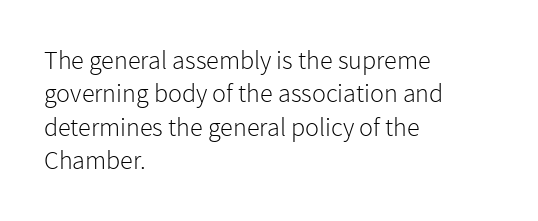
The image shows 26 px text type, upright; set left-aligned, normal line spacing (1.28x), normal letter spacing, not underlined.
